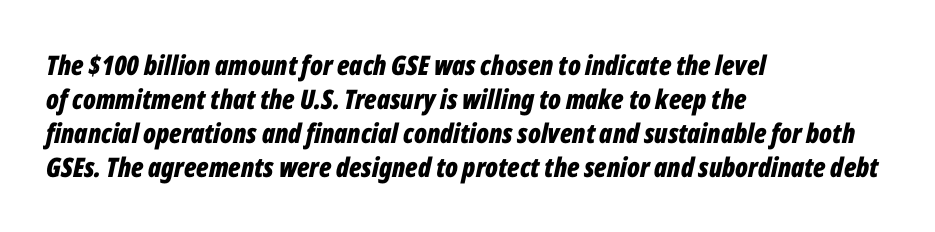
{"italic": "yes", "lean": "right", "slant_degrees": 12, "bold": "yes", "underline": "no", "align": "left", "line_spacing": "normal", "line_spacing_ratio": 1.26, "letter_spacing": "normal", "letter_spacing_em": 0.0, "glyph_px": 27}
